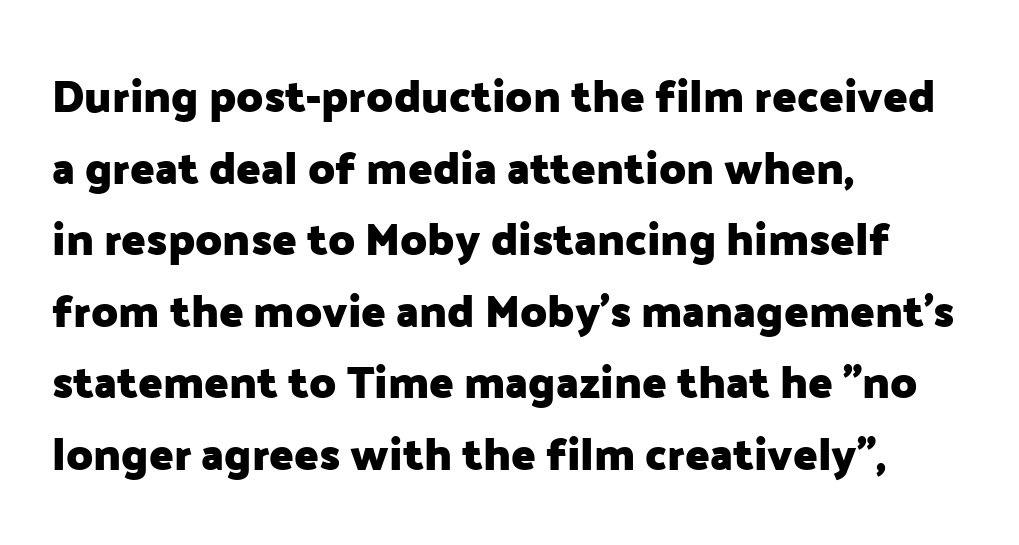
The image shows 45 px heavy sans-serif type, upright; set left-aligned, normal line spacing (1.59x), normal letter spacing, not underlined; low stroke contrast and a medium x-height.
